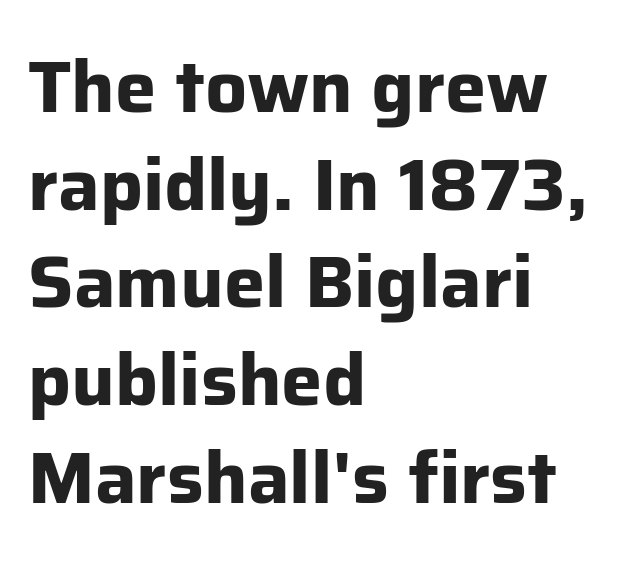
The image shows 74 px bold sans-serif type, upright; set left-aligned, normal line spacing (1.32x), normal letter spacing, not underlined; low stroke contrast and a medium x-height.
